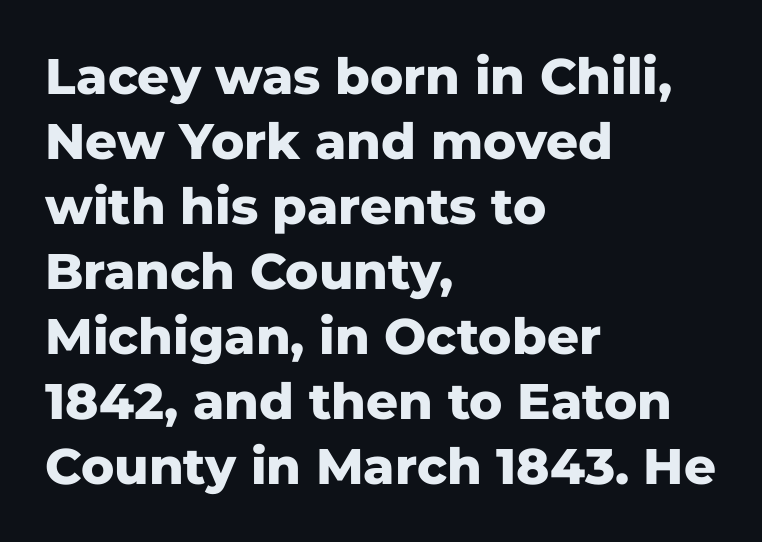
{"serif": "no", "italic": "no", "bold": "yes", "weight": "heavy", "width": "normal", "stroke_contrast": "low", "x_height": "medium", "monospaced": "no", "underline": "no", "align": "left", "line_spacing": "normal", "line_spacing_ratio": 1.3, "letter_spacing": "normal", "letter_spacing_em": 0.0, "glyph_px": 50}
